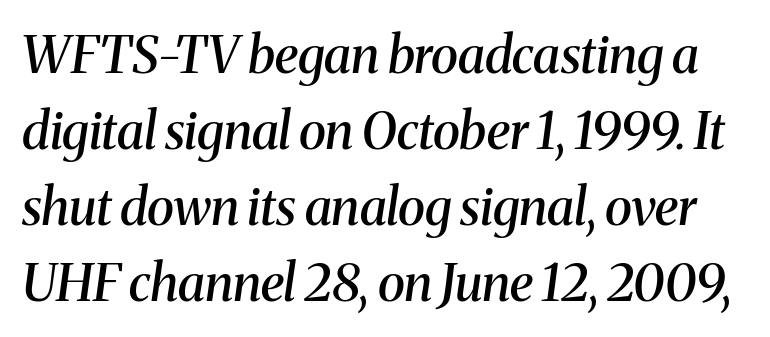
Regular leading. Classification — serif. Descenders are the only things crossing below the line. Bold? Not quite — semibold, heavier than regular but stopping short.
